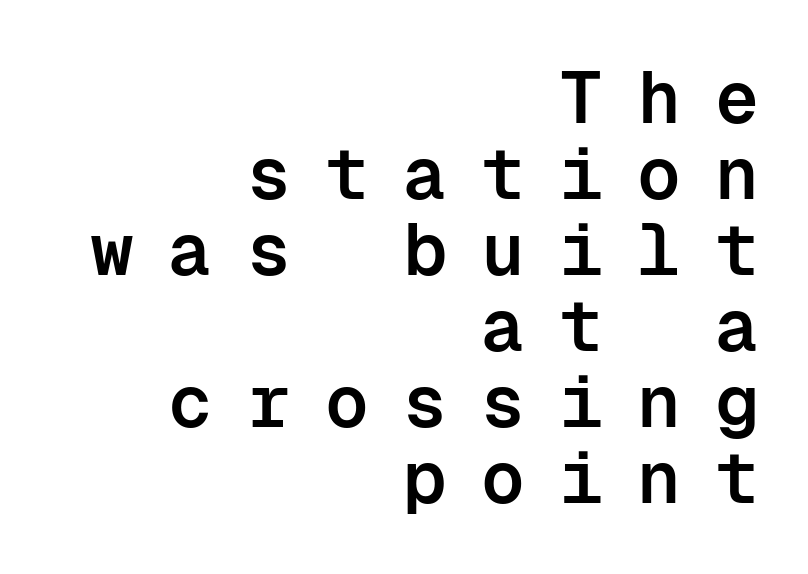
Style check: upright. Compared with a flush-left layout, this one pins lines to the opposite, right side. Honestly, the rows look squashed on top of each other. A typesetter would call this heavily tracked-out type. The face used here is a semibold: visibly heavier than regular, lighter than bold.
